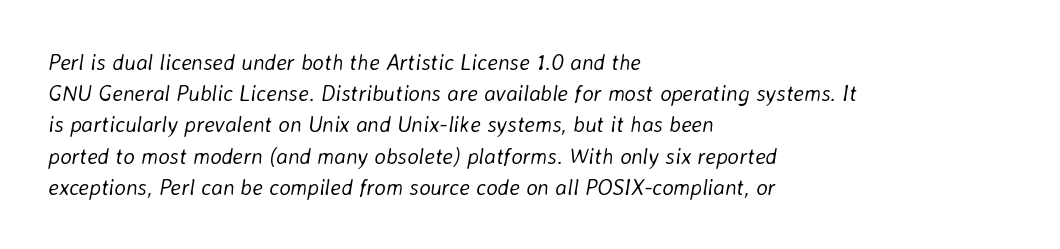
The image shows 22 px text type, italic (leaning right); set left-aligned, normal line spacing (1.42x), normal letter spacing, not underlined.
